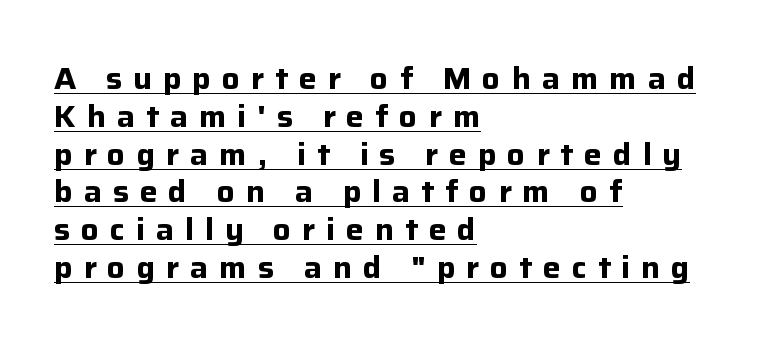
{"serif": "no", "italic": "no", "bold": "yes", "weight": "bold", "width": "normal", "stroke_contrast": "low", "x_height": "medium", "monospaced": "no", "underline": "yes", "align": "left", "line_spacing": "normal", "line_spacing_ratio": 1.26, "letter_spacing": "wide", "letter_spacing_em": 0.36, "glyph_px": 30}
